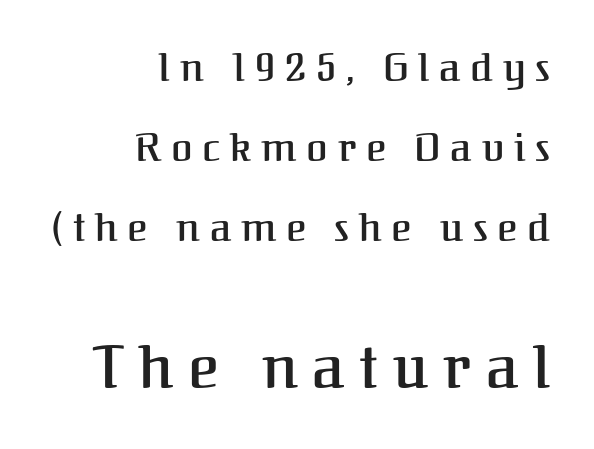
The image shows 59 px serif type, upright; set right-aligned, loose line spacing (2.05x), unusually wide letter spacing (+0.25 em), not underlined; the second (bottom) block is 1.51x larger; medium stroke contrast and a medium x-height.
